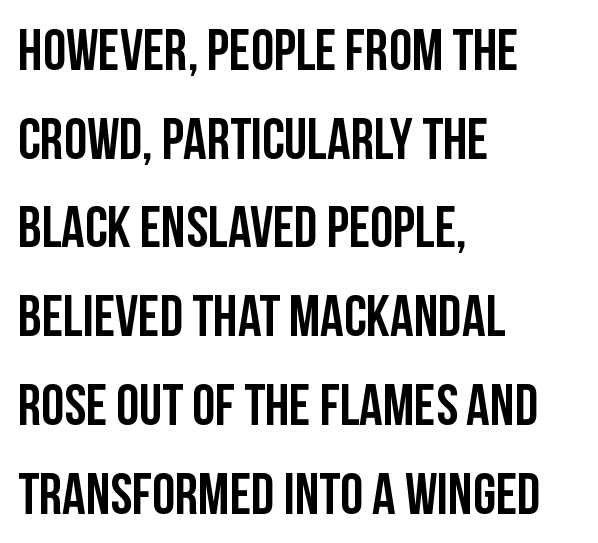
The image shows 58 px condensed sans-serif type, upright; set left-aligned, normal line spacing (1.53x), normal letter spacing, not underlined; low stroke contrast and a large x-height.
